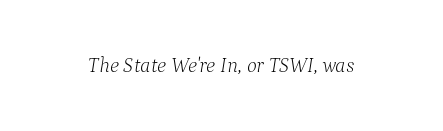
Rendered with sloped, italic letterforms. Letter spacing: default. Caption: face not bold, strokes unweighted. The specimen omits any rule beneath the text block's lines.
